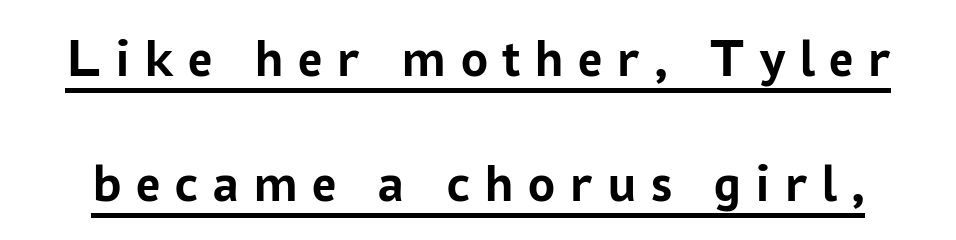
Q: Is the text bold? A: Yes.
Q: Is the text italic (slanted)? A: No, it is upright.
Q: Is the typeface a serif or a sans-serif typeface? A: Sans-serif.
Q: Is the text underlined? A: Yes.
Q: Is the spacing between letters normal or unusually wide? A: Unusually wide.
Q: Is the spacing between lines tight, normal or loose? A: Loose.
Q: Width (condensed, normal, or wide)? A: Normal.
Q: Stroke contrast? A: Low.
Q: x-height? A: Medium.
Q: Monospaced? A: No.
